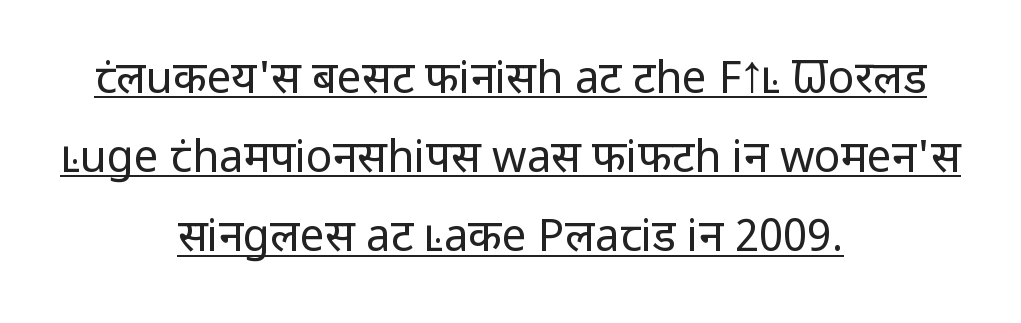
The strokes are not fattened; the text isn't bold. The letters advance in unequal steps, a hallmark of proportional type. Like a heading marked for emphasis, these lines bear an underscore. Nothing sits at the stroke ends, so this counts as sans-serif. A typesetter would mark this as roman, not italic.
